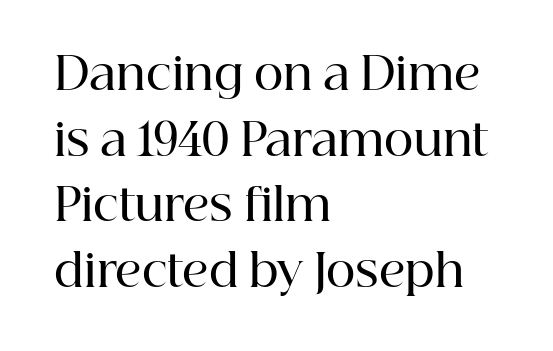
{"serif": "yes", "italic": "no", "bold": "semi", "weight": "semibold", "width": "normal", "stroke_contrast": "high", "x_height": "medium", "monospaced": "no", "underline": "no", "align": "left", "line_spacing": "normal", "line_spacing_ratio": 1.46, "letter_spacing": "normal", "letter_spacing_em": 0.0, "glyph_px": 45}
